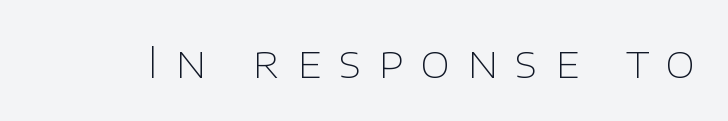
The image shows 43 px thin sans-serif type, upright; set unusually wide letter spacing (+0.4 em), not underlined; low stroke contrast and a large x-height.
